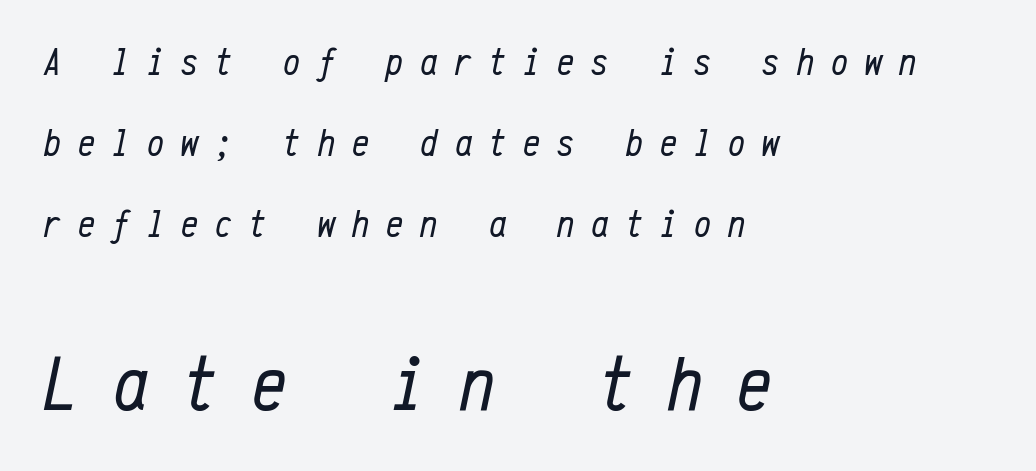
{"italic": "yes", "lean": "right", "slant_degrees": 12, "bold": "no", "weight": "regular", "width": "condensed", "stroke_contrast": "low", "x_height": "medium", "monospaced": "yes", "underline": "no", "align": "left", "line_spacing": "loose", "line_spacing_ratio": 2.13, "letter_spacing": "wide", "letter_spacing_em": 0.45, "larger_block": "second", "size_ratio": 2.03, "glyph_px": 77}
